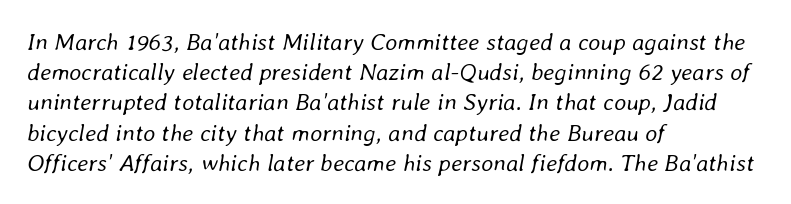
{"italic": "yes", "lean": "right", "slant_degrees": 8, "bold": "no", "underline": "no", "align": "left", "line_spacing": "normal", "line_spacing_ratio": 1.26, "letter_spacing": "normal", "letter_spacing_em": 0.0, "glyph_px": 24}
